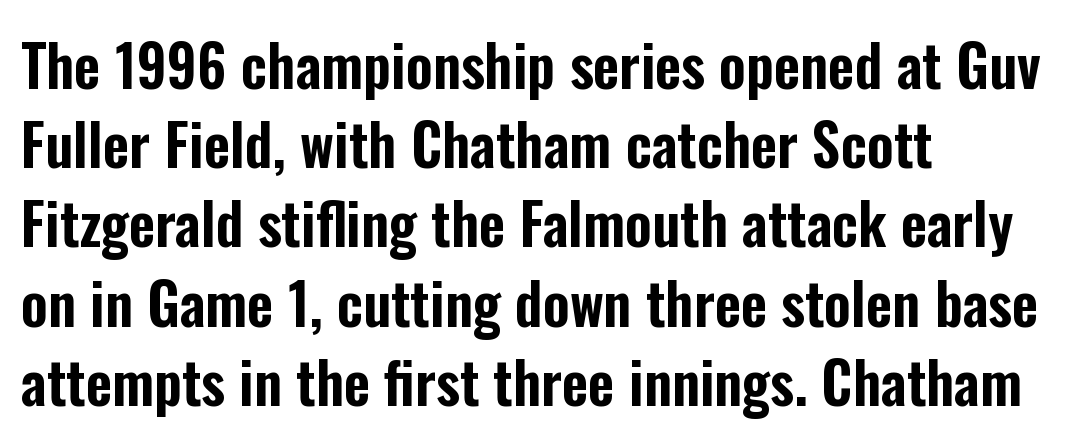
Q: Is the text italic (slanted)? A: No, it is upright.
Q: Is the typeface a serif or a sans-serif typeface? A: Sans-serif.
Q: Is the text underlined? A: No.
Q: How is the paragraph aligned? A: Left-aligned.
Q: Is the spacing between letters normal or unusually wide? A: Normal.
Q: Is the spacing between lines tight, normal or loose? A: Normal.
Q: Width (condensed, normal, or wide)? A: Condensed.
Q: Stroke contrast? A: Low.
Q: x-height? A: Medium.
Q: Monospaced? A: No.
